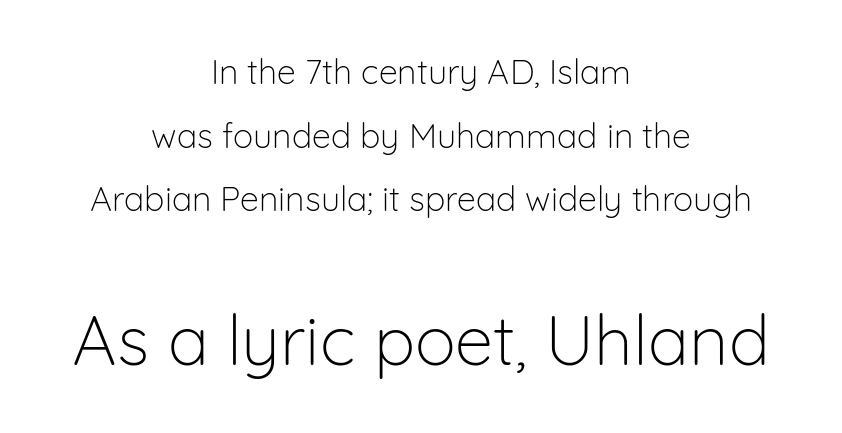
Q: Is the text bold? A: No.
Q: Is the text italic (slanted)? A: No, it is upright.
Q: Is the typeface a serif or a sans-serif typeface? A: Sans-serif.
Q: Is the text underlined? A: No.
Q: How is the paragraph aligned? A: Centered.
Q: Is the spacing between letters normal or unusually wide? A: Normal.
Q: Which block of text is set in a larger size, the first (top) or the second (bottom)? A: The second (bottom) one.
Q: Width (condensed, normal, or wide)? A: Normal.
Q: Stroke contrast? A: Low.
Q: x-height? A: Medium.
Q: Monospaced? A: No.
